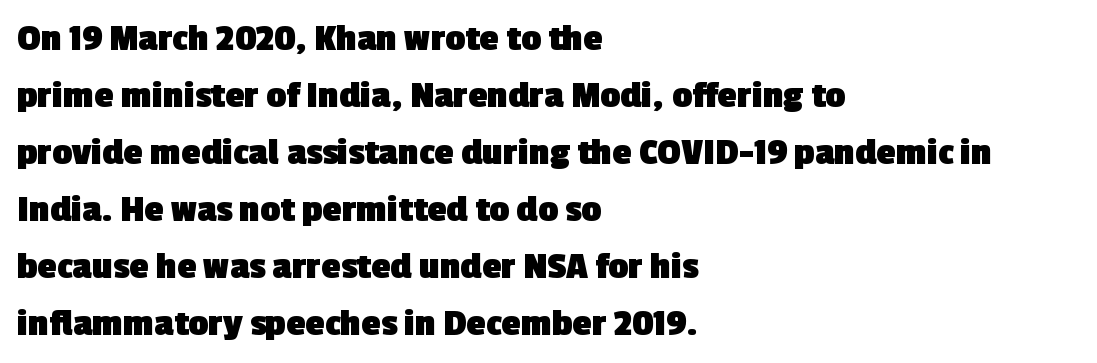
Q: Is the text bold? A: Yes.
Q: Is the typeface a serif or a sans-serif typeface? A: Sans-serif.
Q: Is the text underlined? A: No.
Q: How is the paragraph aligned? A: Left-aligned.
Q: Is the spacing between letters normal or unusually wide? A: Normal.
Q: Is the spacing between lines tight, normal or loose? A: Normal.
Q: Width (condensed, normal, or wide)? A: Normal.
Q: x-height? A: Medium.
Q: Monospaced? A: No.
